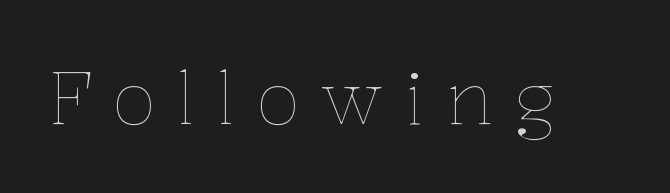
The image shows 73 px thin type, upright; set unusually wide letter spacing (+0.29 em), not underlined; low stroke contrast and a medium x-height.
